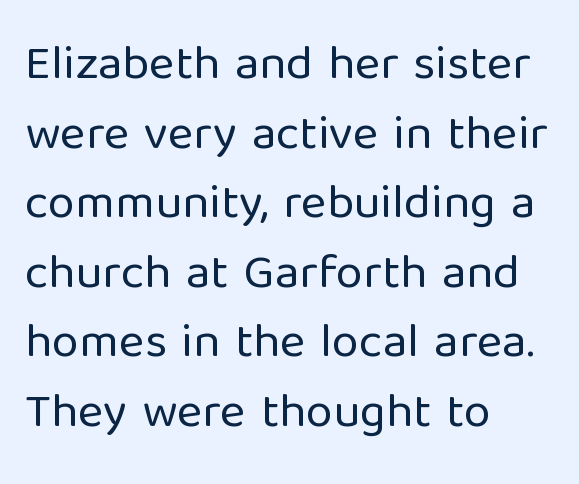
The image shows 49 px regular-weight sans-serif type, upright; set left-aligned, normal line spacing (1.42x), normal letter spacing, not underlined; low stroke contrast and a medium x-height.
